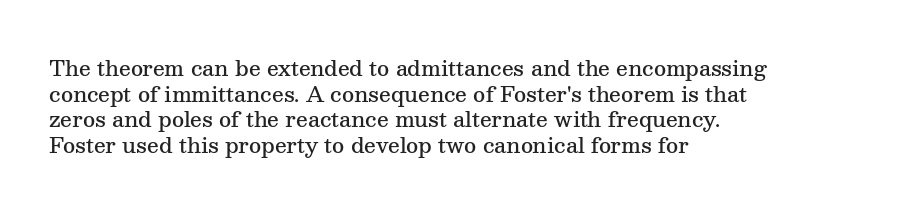
{"italic": "no", "bold": "semi", "underline": "no", "align": "left", "line_spacing_ratio": 1.22, "letter_spacing": "normal", "letter_spacing_em": 0.0, "glyph_px": 21}
